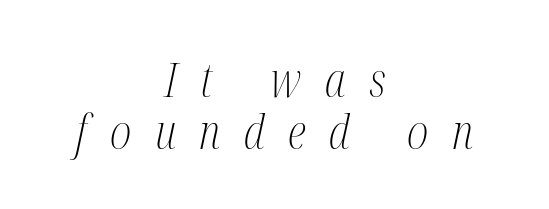
These lines huddle together more closely than default settings would place them. Glyph-to-glyph distance is far greater than everyday printed text. Notice how the stems are inclined rather than vertical — that's the hallmark of italics. Any mark beneath the type? The region is blank.
